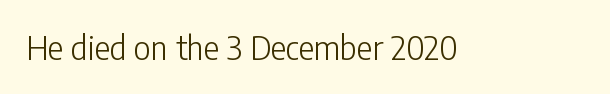
Q: Is the text bold? A: No.
Q: Is the text italic (slanted)? A: No, it is upright.
Q: Is the typeface a serif or a sans-serif typeface? A: Sans-serif.
Q: Is the text underlined? A: No.
Q: Is the spacing between letters normal or unusually wide? A: Normal.
Q: Width (condensed, normal, or wide)? A: Condensed.
Q: Stroke contrast? A: Low.
Q: x-height? A: Medium.
Q: Monospaced? A: No.
